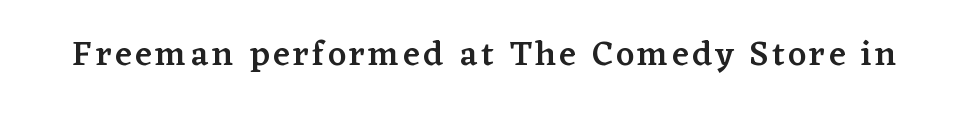
Moderately thickened strokes mark this as semibold type. A typesetter would label this face a serif. The specimen omits any rule beneath the text block's lines. Each letter keeps its own natural width here, so spacing adapts to shape. In terms of posture, this sample is upright.
